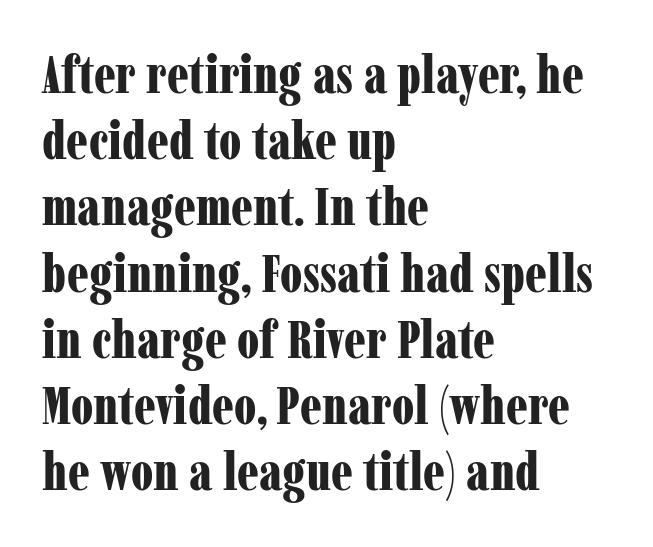
{"serif": "yes", "italic": "no", "bold": "yes", "weight": "bold", "width": "condensed", "stroke_contrast": "low", "x_height": "medium", "monospaced": "no", "underline": "no", "align": "left", "line_spacing": "normal", "line_spacing_ratio": 1.25, "letter_spacing": "normal", "letter_spacing_em": 0.0, "glyph_px": 53}
